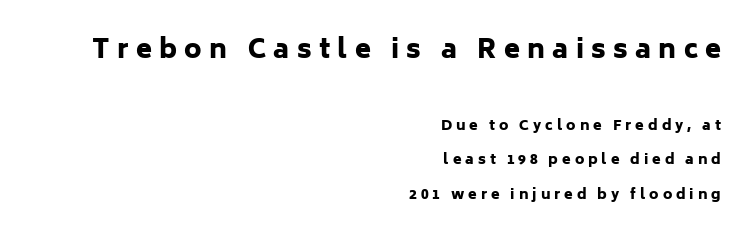
The image shows 26 px bold type, upright; set right-aligned, loose line spacing (2.46x), unusually wide letter spacing (+0.28 em), not underlined; the first (top) block is 1.86x larger.
